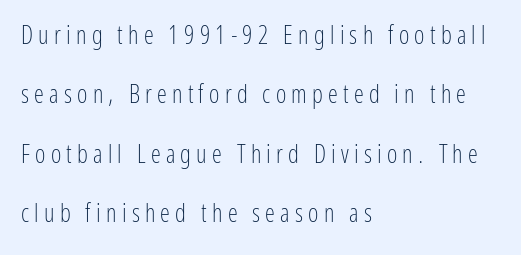
Letter spacing: wide. Nope, not italic — everything's standing straight. The string is rendered with underlining switched off. Line beginnings align vertically; line endings do not.
